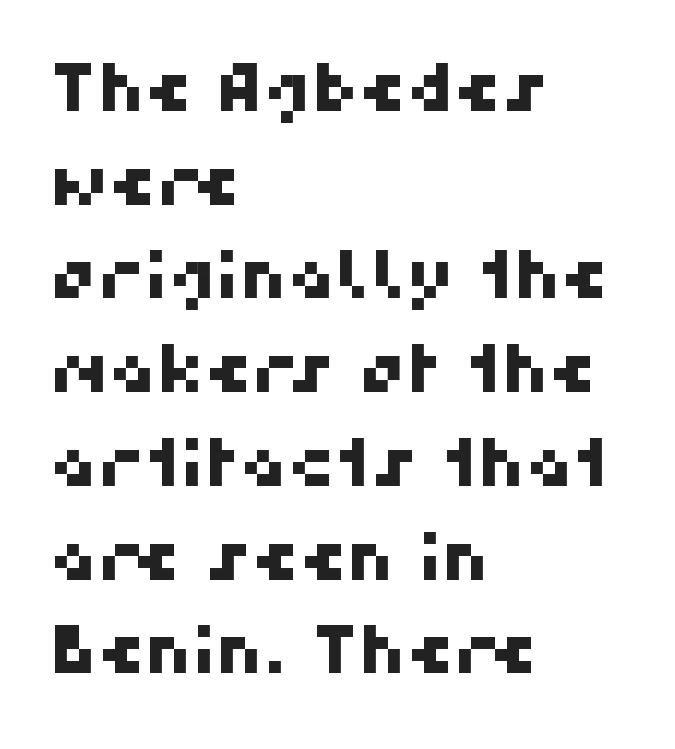
{"serif": "no", "width": "normal", "stroke_contrast": "high", "x_height": "medium", "monospaced": "no", "underline": "no", "align": "left", "line_spacing": "normal", "line_spacing_ratio": 1.42, "letter_spacing": "normal", "letter_spacing_em": 0.0, "glyph_px": 66}
